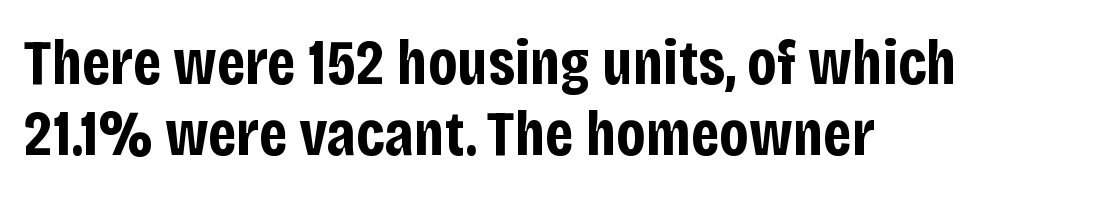
Check under the words: just untouched page. This is roman type, the default non-slanted kind. Serif or sans? Sans — the stroke terminals are bare. Spacing verdict: proportional, widths tailored to each character.
